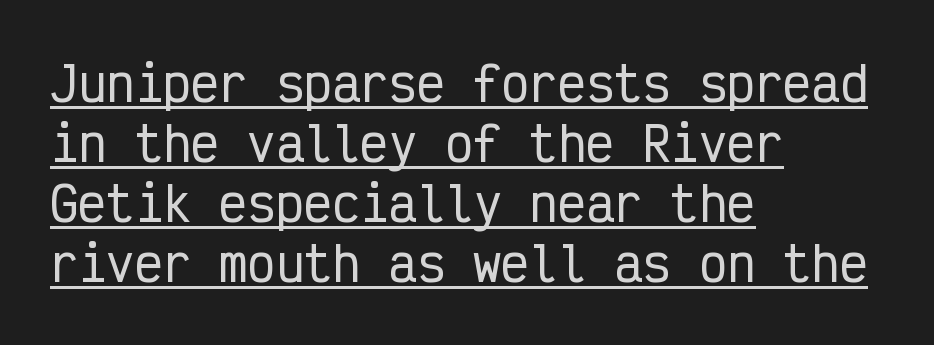
{"serif": "no", "italic": "no", "width": "condensed", "stroke_contrast": "low", "x_height": "medium", "monospaced": "yes", "underline": "yes", "align": "left", "line_spacing": "normal", "line_spacing_ratio": 1.28, "letter_spacing": "normal", "letter_spacing_em": 0.0, "glyph_px": 47}
